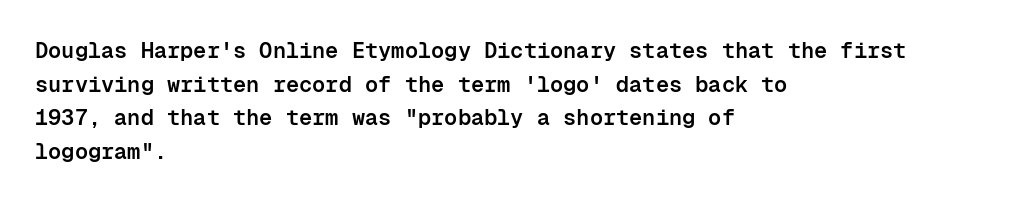
The image shows 22 px text type, upright; set left-aligned, normal line spacing (1.53x), normal letter spacing, not underlined.
